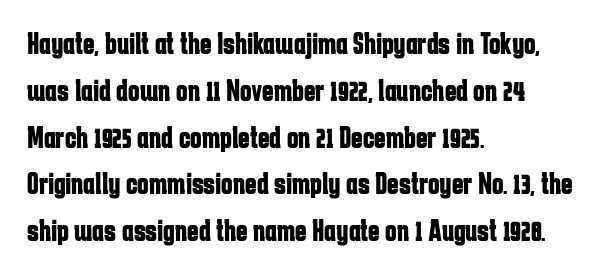
{"serif": "no", "italic": "no", "bold": "yes", "weight": "bold", "width": "condensed", "stroke_contrast": "low", "x_height": "medium", "monospaced": "no", "underline": "no", "align": "left", "line_spacing": "normal", "line_spacing_ratio": 1.51, "letter_spacing": "normal", "letter_spacing_em": 0.0, "glyph_px": 31}
